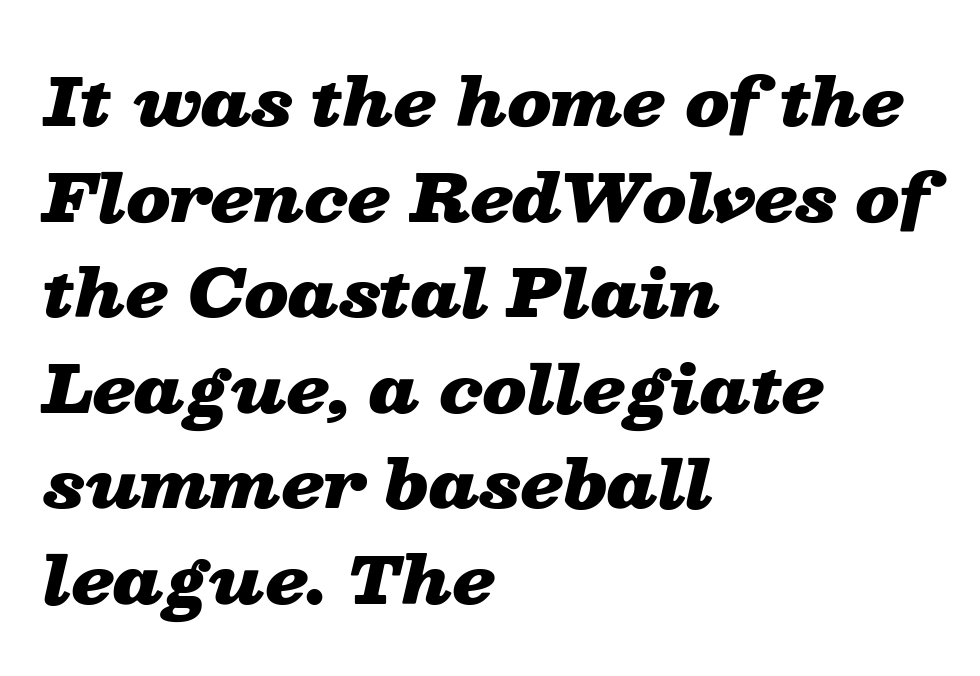
Q: Is the text bold? A: Yes.
Q: Is the text italic (slanted)? A: Yes, it leans right by about 13 degrees.
Q: Is the text underlined? A: No.
Q: How is the paragraph aligned? A: Left-aligned.
Q: Is the spacing between letters normal or unusually wide? A: Normal.
Q: Is the spacing between lines tight, normal or loose? A: Normal.
Q: Width (condensed, normal, or wide)? A: Wide.
Q: Stroke contrast? A: Low.
Q: x-height? A: Medium.
Q: Monospaced? A: No.
